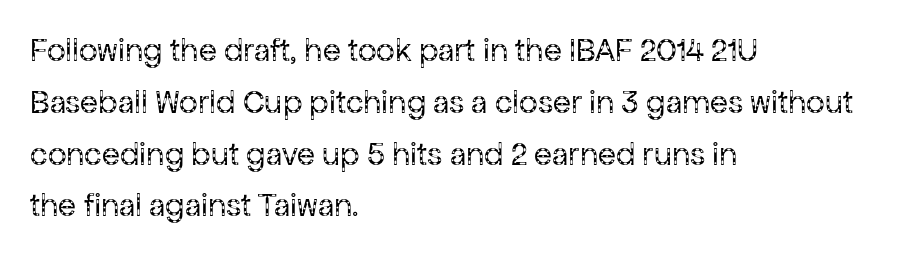
{"serif": "no", "italic": "no", "bold": "no", "weight": "regular", "width": "normal", "stroke_contrast": "low", "x_height": "medium", "monospaced": "no", "underline": "no", "align": "left", "line_spacing": "normal", "line_spacing_ratio": 1.57, "letter_spacing": "normal", "letter_spacing_em": 0.0, "glyph_px": 33}
